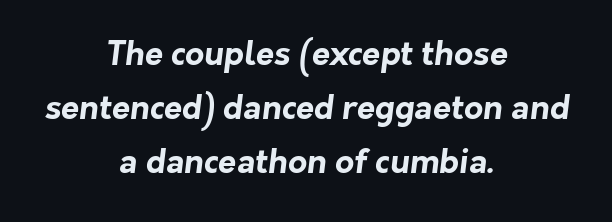
Type without underlining. The rendering uses natural spacing where letterforms have individual widths. Does the leading feel generous? No, just average. Font category for this specimen: sans-serif.
